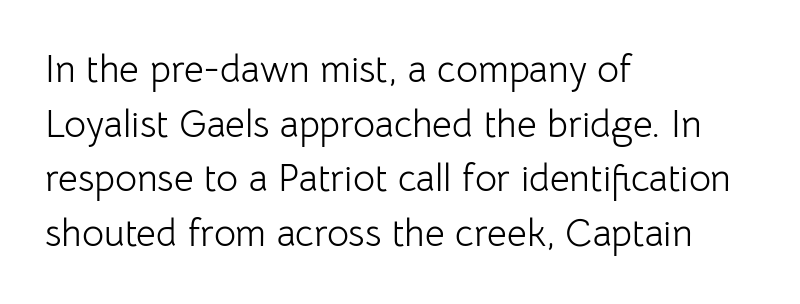
The image shows 38 px light sans-serif type, upright; set left-aligned, normal line spacing (1.44x), normal letter spacing, not underlined; low stroke contrast and a medium x-height.
